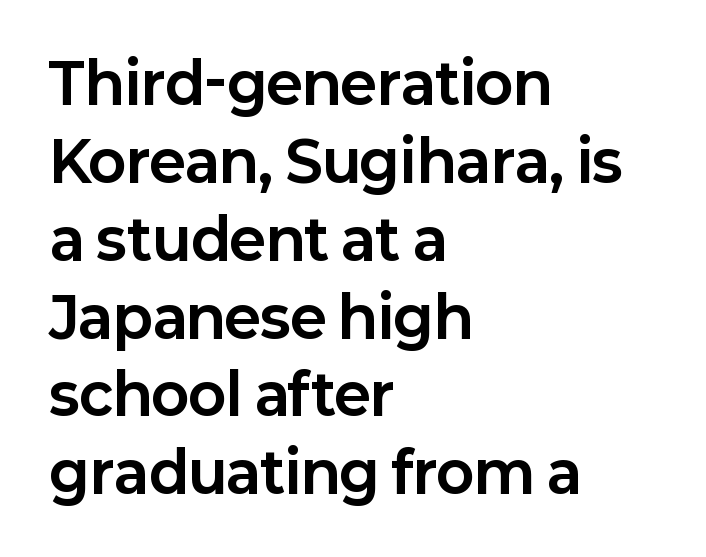
The image shows 56 px bold sans-serif type, upright; set left-aligned, normal line spacing (1.39x), normal letter spacing, not underlined; low stroke contrast and a medium x-height.
